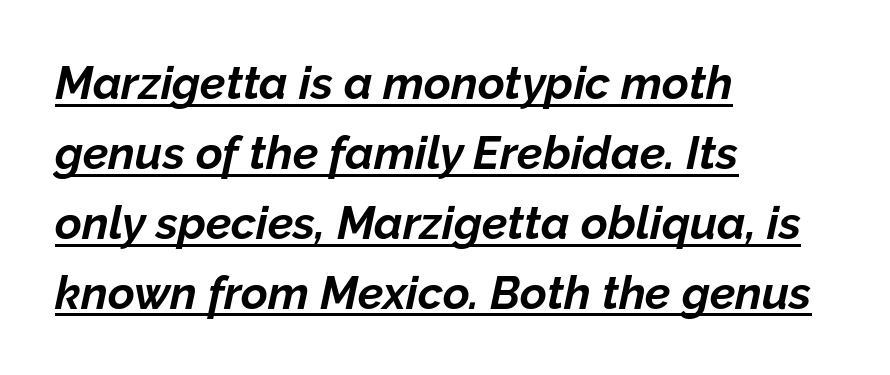
{"italic": "yes", "lean": "right", "slant_degrees": 12, "bold": "yes", "weight": "bold", "width": "normal", "stroke_contrast": "low", "x_height": "medium", "monospaced": "no", "underline": "yes", "align": "left", "line_spacing": "normal", "line_spacing_ratio": 1.52, "letter_spacing": "normal", "letter_spacing_em": 0.0, "glyph_px": 46}
